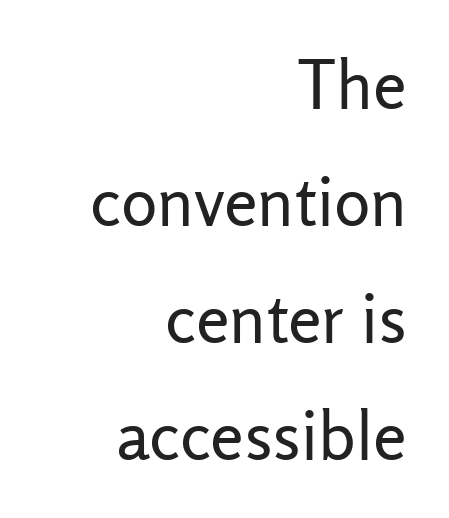
The image shows 68 px regular-weight sans-serif type, upright; set right-aligned, line spacing 1.72x, normal letter spacing, not underlined; low stroke contrast and a medium x-height.
